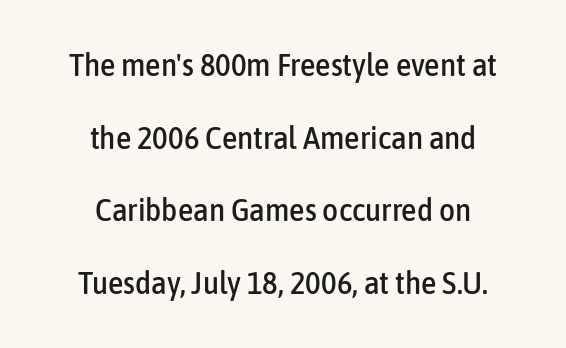
Q: Is the text italic (slanted)? A: No, it is upright.
Q: Is the typeface a serif or a sans-serif typeface? A: Sans-serif.
Q: Is the text underlined? A: No.
Q: How is the paragraph aligned? A: Centered.
Q: Is the spacing between letters normal or unusually wide? A: Normal.
Q: Is the spacing between lines tight, normal or loose? A: Loose.
Q: Width (condensed, normal, or wide)? A: Condensed.
Q: Stroke contrast? A: Low.
Q: x-height? A: Medium.
Q: Monospaced? A: No.
